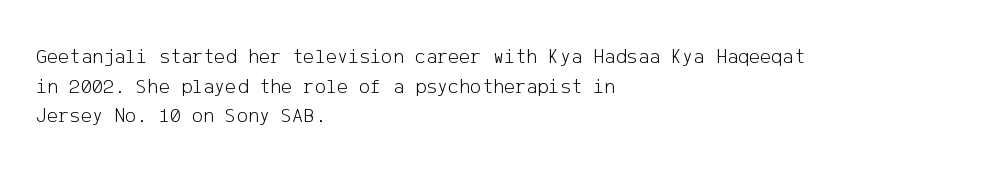
Quick note: underline off. Do the letters lean? They stand straight. The text block is weighted toward the left margin, trailing off unevenly rightward. This rendering leaves character spacing at its baseline value. Vertical spacing — default.
